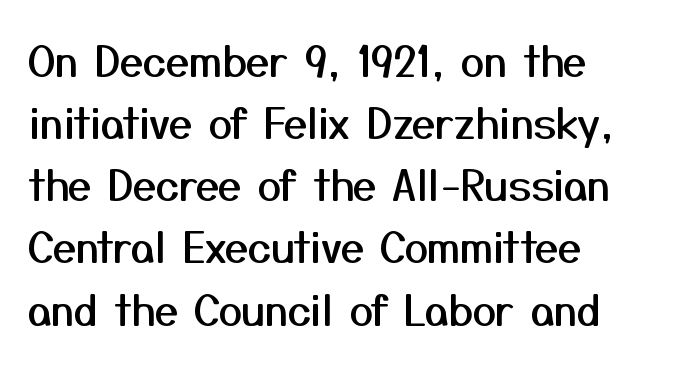
The image shows 42 px sans-serif type, upright; set left-aligned, normal line spacing (1.48x), normal letter spacing, not underlined; medium stroke contrast and a medium x-height.
